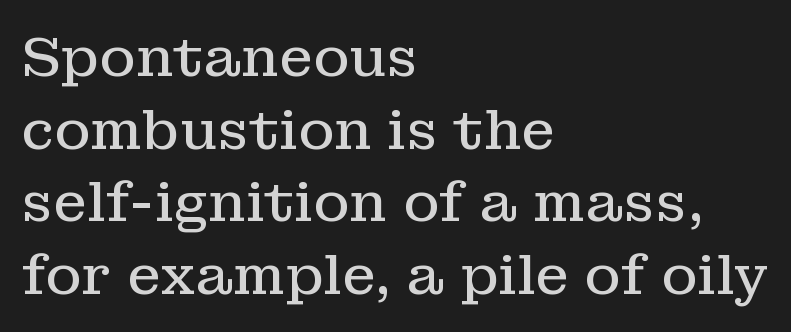
Q: Is the text bold? A: No.
Q: Is the text italic (slanted)? A: No, it is upright.
Q: Is the typeface a serif or a sans-serif typeface? A: Serif.
Q: Is the text underlined? A: No.
Q: How is the paragraph aligned? A: Left-aligned.
Q: Is the spacing between letters normal or unusually wide? A: Normal.
Q: Is the spacing between lines tight, normal or loose? A: Normal.
Q: Width (condensed, normal, or wide)? A: Normal.
Q: Stroke contrast? A: Low.
Q: x-height? A: Medium.
Q: Monospaced? A: No.
